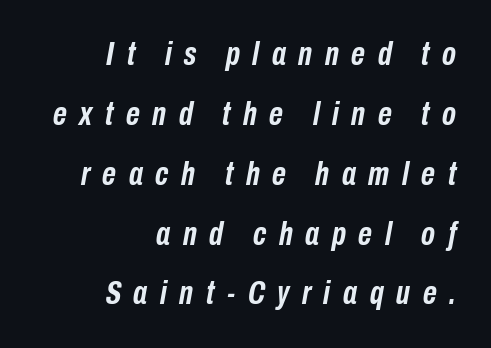
{"italic": "yes", "lean": "right", "slant_degrees": 10, "bold": "yes", "weight": "semibold", "width": "condensed", "stroke_contrast": "low", "x_height": "medium", "monospaced": "no", "underline": "no", "align": "right", "line_spacing_ratio": 1.76, "letter_spacing": "wide", "letter_spacing_em": 0.37, "glyph_px": 34}
